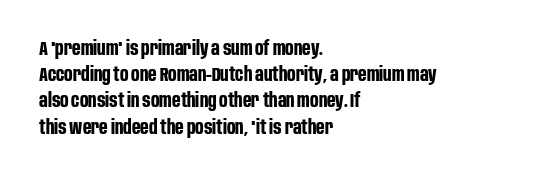
The image shows 20 px bold type, upright; set left-aligned, normal line spacing (1.31x), normal letter spacing, not underlined.
